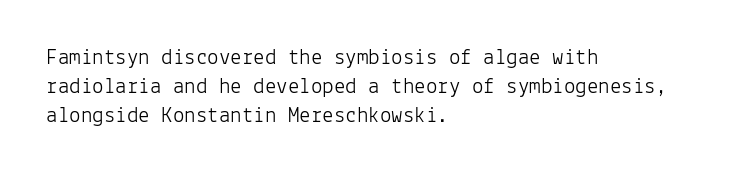
The image shows 23 px text type, upright; set left-aligned, normal line spacing (1.27x), normal letter spacing, not underlined.
